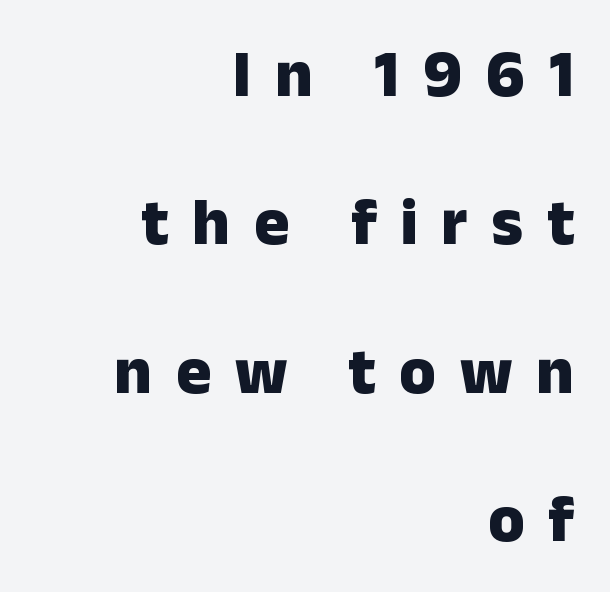
This is heavy type, rendered in bold. The type sits square on the baseline with zero lean. Are there feet on the stems? There aren't — it's a sans. Decoration check: the copy has no underline. Short note: letters widely spaced. In CSS terms this would be text-align: right.
